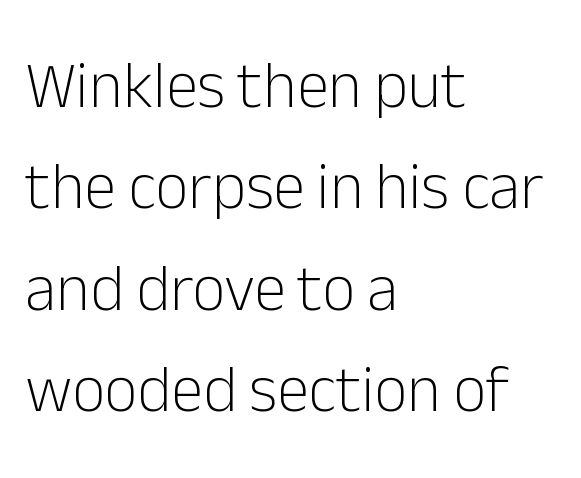
The letters advance in unequal steps, a hallmark of proportional type. Interline gaps are of average width in this sample. Think standard paragraph weight, or any step lighter than that. The compositor pushed each line to the left boundary.
